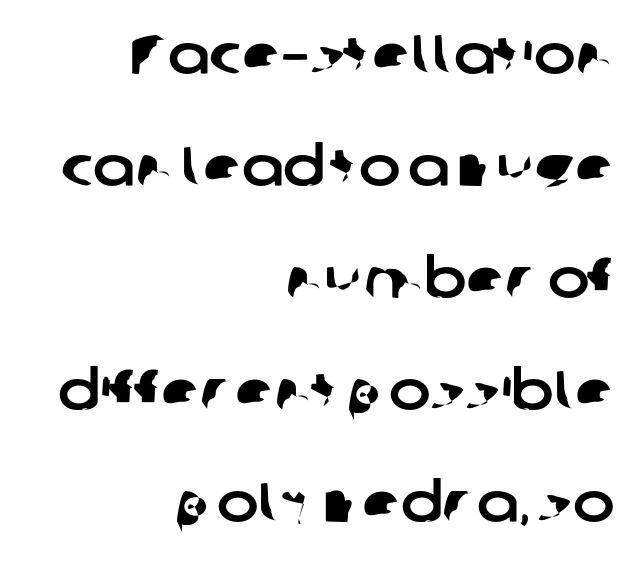
{"serif": "no", "width": "normal", "stroke_contrast": "low", "x_height": "medium", "monospaced": "no", "underline": "no", "align": "right", "line_spacing": "loose", "line_spacing_ratio": 2.0, "letter_spacing": "normal", "letter_spacing_em": 0.0, "glyph_px": 56}
